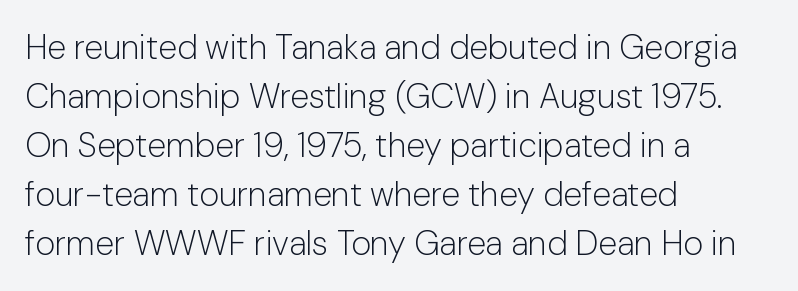
The image shows 34 px light sans-serif type, upright; set left-aligned, normal line spacing (1.44x), normal letter spacing, not underlined; low stroke contrast and a medium x-height.
